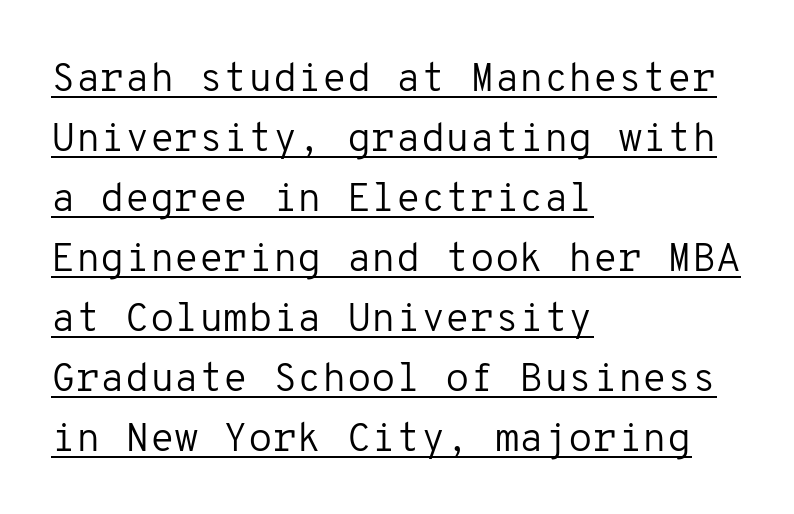
Q: Is the text bold? A: No.
Q: Is the text italic (slanted)? A: No, it is upright.
Q: Is the typeface a serif or a sans-serif typeface? A: Sans-serif.
Q: Is the text underlined? A: Yes.
Q: How is the paragraph aligned? A: Left-aligned.
Q: Is the spacing between letters normal or unusually wide? A: Normal.
Q: Is the spacing between lines tight, normal or loose? A: Normal.
Q: Width (condensed, normal, or wide)? A: Normal.
Q: Stroke contrast? A: Low.
Q: x-height? A: Medium.
Q: Monospaced? A: Yes.
